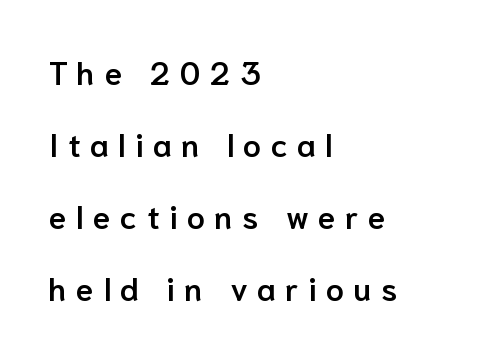
Q: Is the text bold? A: Semi-bold.
Q: Is the text italic (slanted)? A: No, it is upright.
Q: Is the typeface a serif or a sans-serif typeface? A: Sans-serif.
Q: Is the text underlined? A: No.
Q: How is the paragraph aligned? A: Left-aligned.
Q: Is the spacing between letters normal or unusually wide? A: Unusually wide.
Q: Is the spacing between lines tight, normal or loose? A: Loose.
Q: Width (condensed, normal, or wide)? A: Normal.
Q: Stroke contrast? A: Low.
Q: x-height? A: Medium.
Q: Monospaced? A: No.
